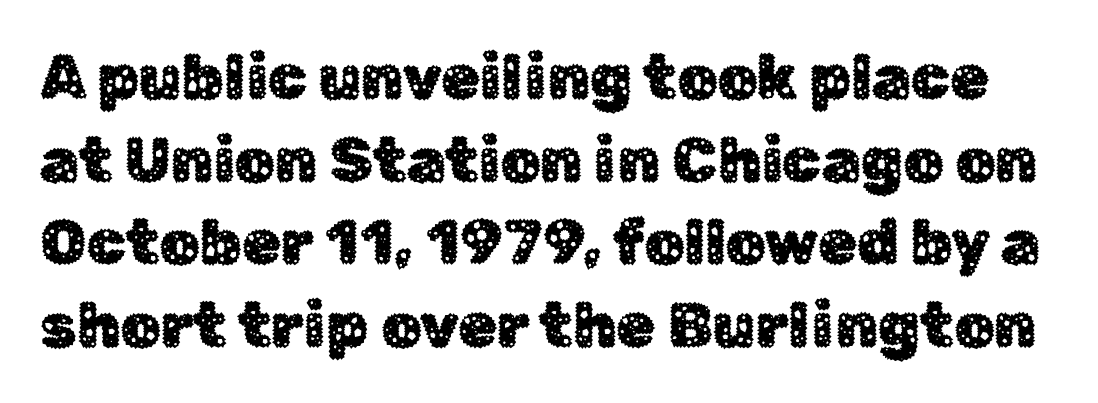
{"serif": "no", "italic": "no", "width": "normal", "stroke_contrast": "low", "x_height": "medium", "monospaced": "no", "underline": "no", "line_spacing": "normal", "line_spacing_ratio": 1.31, "letter_spacing": "normal", "letter_spacing_em": 0.0, "glyph_px": 63}
